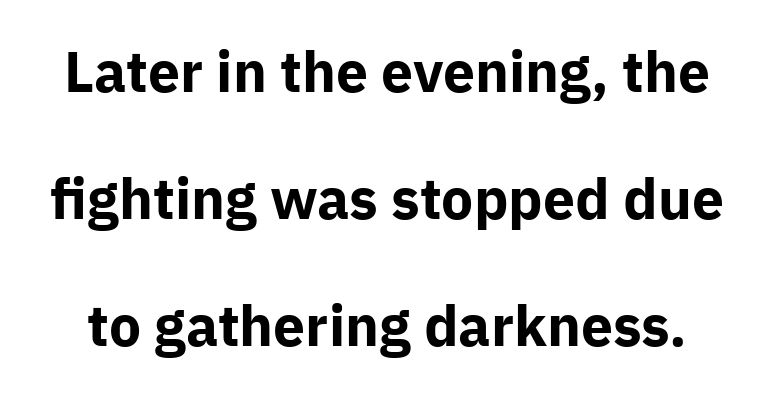
The gap between lines stays unmarked. Italic? Not at all — the glyphs are vertical. These lines are composed in type without serifs. Do the characters align in a grid? No, the font is proportional.
